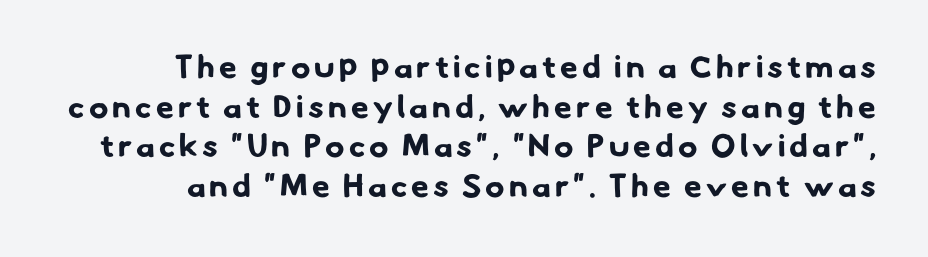
Unmarked baselines from the first word to the last. Each letter keeps its own natural width here, so spacing adapts to shape. Summary of weight: heavy, a full bold. The characters display no serif detailing; their extremities are plain.
